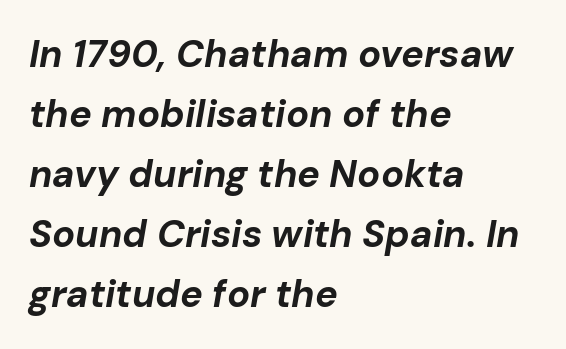
{"italic": "yes", "lean": "right", "slant_degrees": 10, "bold": "yes", "weight": "bold", "width": "normal", "stroke_contrast": "low", "x_height": "medium", "monospaced": "no", "underline": "no", "align": "left", "line_spacing": "normal", "line_spacing_ratio": 1.58, "letter_spacing": "normal", "letter_spacing_em": 0.0, "glyph_px": 38}
